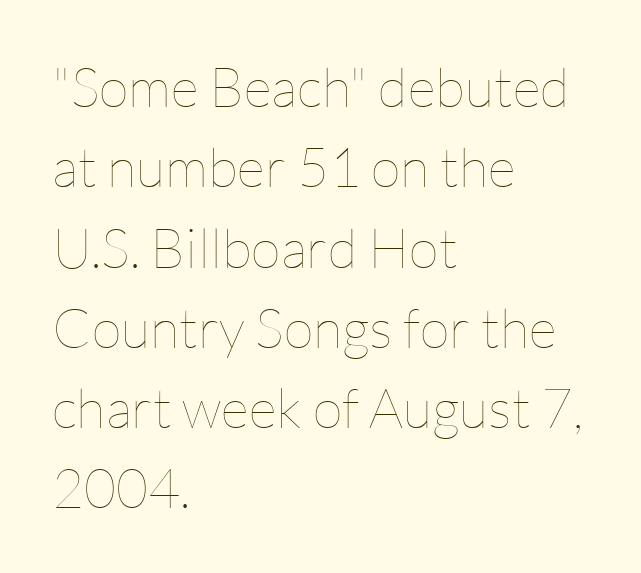
Q: Is the text bold? A: No.
Q: Is the text italic (slanted)? A: No, it is upright.
Q: Is the text underlined? A: No.
Q: How is the paragraph aligned? A: Left-aligned.
Q: Is the spacing between letters normal or unusually wide? A: Normal.
Q: Is the spacing between lines tight, normal or loose? A: Normal.
Q: Width (condensed, normal, or wide)? A: Normal.
Q: Stroke contrast? A: Low.
Q: x-height? A: Medium.
Q: Monospaced? A: No.
